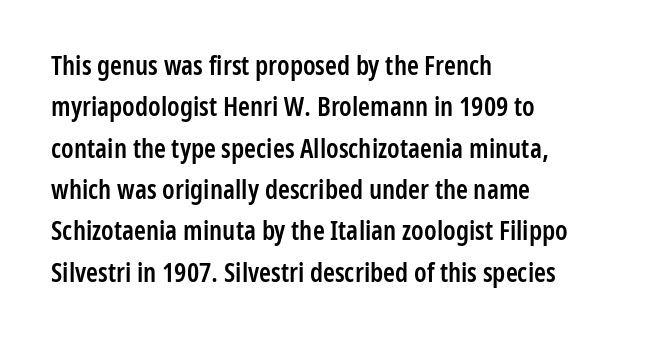
The image shows 27 px text type, upright; set left-aligned, normal line spacing (1.53x), normal letter spacing, not underlined.
